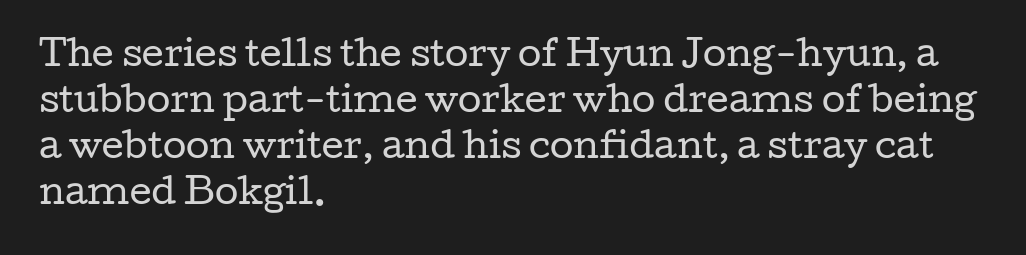
A bare baseline throughout the passage. You could not count columns in this text — the font is proportionally spaced. There is no visible air inserted between adjacent glyphs. This sample is left-justified, so line endings fall wherever the words run out. Unlike italic type, these characters show no tilt at all. Nothing heavy about these letters — not bold at all.
